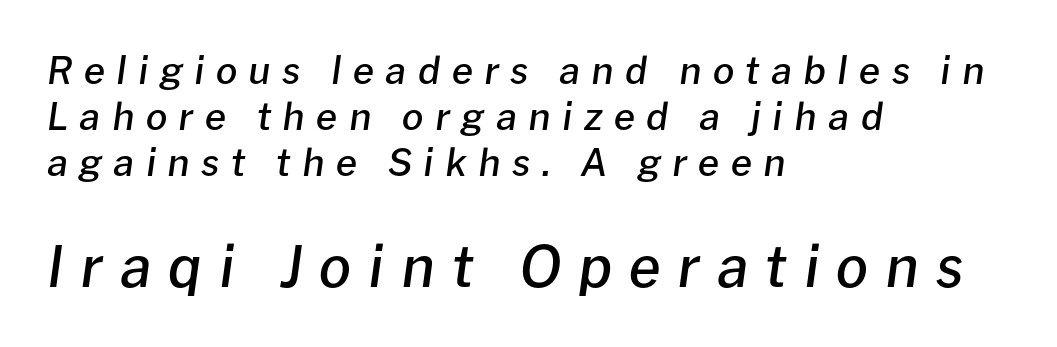
{"italic": "yes", "lean": "right", "slant_degrees": 8, "bold": "semi", "weight": "semibold", "width": "normal", "stroke_contrast": "low", "x_height": "medium", "monospaced": "no", "underline": "no", "align": "left", "line_spacing_ratio": 1.21, "letter_spacing": "wide", "letter_spacing_em": 0.3, "larger_block": "second", "size_ratio": 1.5, "glyph_px": 57}
